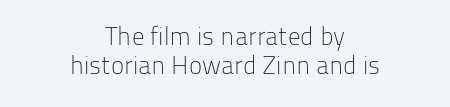
Q: Is the text bold? A: No.
Q: Is the text italic (slanted)? A: No, it is upright.
Q: Is the text underlined? A: No.
Q: How is the paragraph aligned? A: Centered.
Q: Is the spacing between letters normal or unusually wide? A: Normal.
Q: Is the spacing between lines tight, normal or loose? A: Tight.
